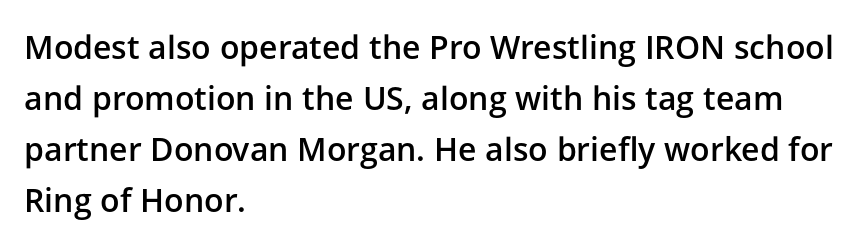
The image shows 32 px semibold sans-serif type, upright; set left-aligned, normal line spacing (1.59x), normal letter spacing, not underlined; low stroke contrast and a medium x-height.
